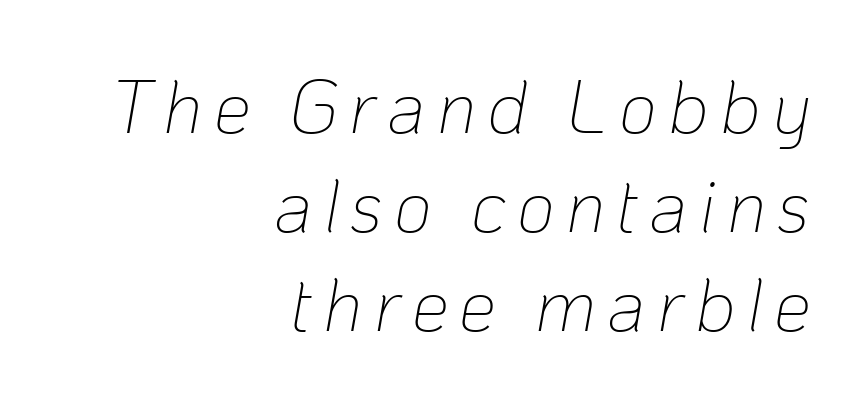
Q: Is the text bold? A: No.
Q: Is the text italic (slanted)? A: Yes, it leans right by about 10 degrees.
Q: Is the text underlined? A: No.
Q: How is the paragraph aligned? A: Right-aligned.
Q: Is the spacing between lines tight, normal or loose? A: Normal.
Q: Width (condensed, normal, or wide)? A: Normal.
Q: Stroke contrast? A: Low.
Q: x-height? A: Medium.
Q: Monospaced? A: No.
